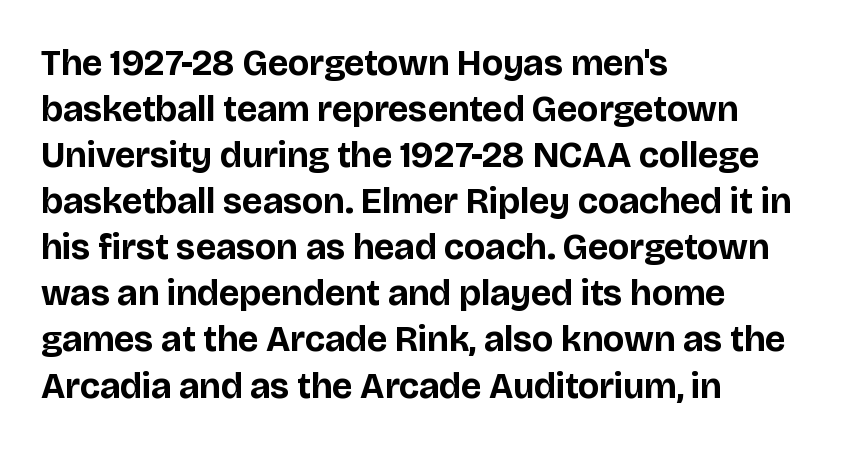
Q: Is the text bold? A: Yes.
Q: Is the text italic (slanted)? A: No, it is upright.
Q: Is the typeface a serif or a sans-serif typeface? A: Sans-serif.
Q: Is the text underlined? A: No.
Q: How is the paragraph aligned? A: Left-aligned.
Q: Is the spacing between letters normal or unusually wide? A: Normal.
Q: Is the spacing between lines tight, normal or loose? A: Normal.
Q: Width (condensed, normal, or wide)? A: Normal.
Q: Stroke contrast? A: Low.
Q: x-height? A: Large.
Q: Monospaced? A: No.
